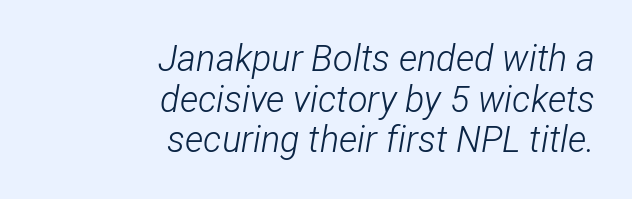
{"italic": "yes", "lean": "right", "slant_degrees": 12, "bold": "no", "weight": "light", "width": "condensed", "stroke_contrast": "low", "x_height": "medium", "monospaced": "no", "underline": "no", "align": "right", "line_spacing": "tight", "line_spacing_ratio": 1.13, "letter_spacing": "normal", "letter_spacing_em": 0.0, "glyph_px": 36}
